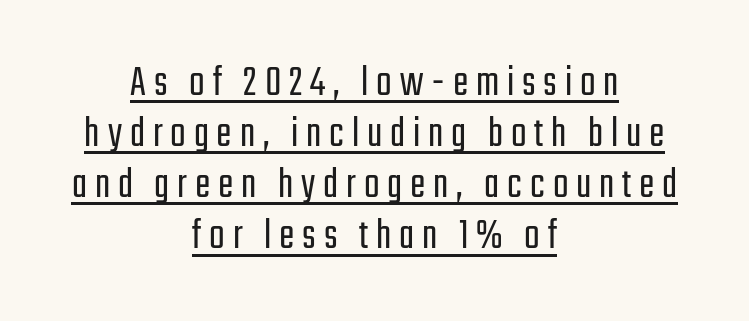
The glyphs in this specimen are sans serif. Caption: lettering with a line underneath. A typesetter would call this proportional, since set widths differ per character. The lines are quadded center. Nothing heavy about these letters — not bold at all.
